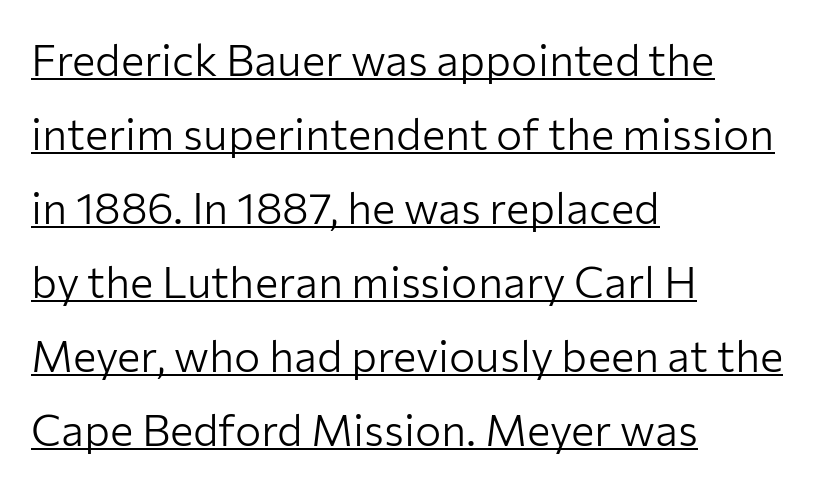
Q: Is the text bold? A: No.
Q: Is the text italic (slanted)? A: No, it is upright.
Q: Is the typeface a serif or a sans-serif typeface? A: Sans-serif.
Q: Is the text underlined? A: Yes.
Q: How is the paragraph aligned? A: Left-aligned.
Q: Is the spacing between letters normal or unusually wide? A: Normal.
Q: Is the spacing between lines tight, normal or loose? A: Normal.
Q: Width (condensed, normal, or wide)? A: Normal.
Q: Stroke contrast? A: Low.
Q: x-height? A: Medium.
Q: Monospaced? A: No.
